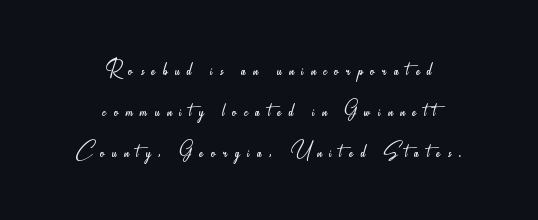
Q: Is the text bold? A: No.
Q: Is the text italic (slanted)? A: Yes.
Q: Is the text underlined? A: No.
Q: How is the paragraph aligned? A: Centered.
Q: Is the spacing between letters normal or unusually wide? A: Unusually wide.
Q: Is the spacing between lines tight, normal or loose? A: Normal.
